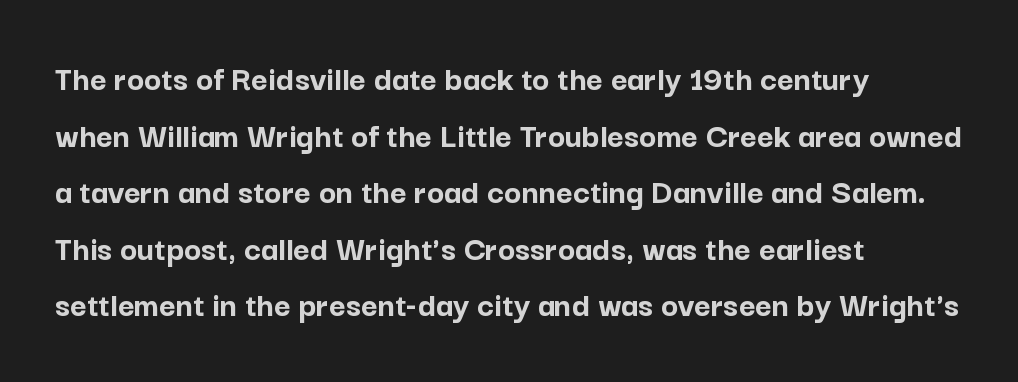
To sum up the face: it is a sans, with no serifs. Here the designer chose a conventional face with non-uniform glyph widths. Nobody drew a line under any word here. The ragged edge is on the right, which tells us the setting is flush left. Tall strokes in this sample are plumb rather than angled. Horizontal bands of white between lines are of average thickness.
